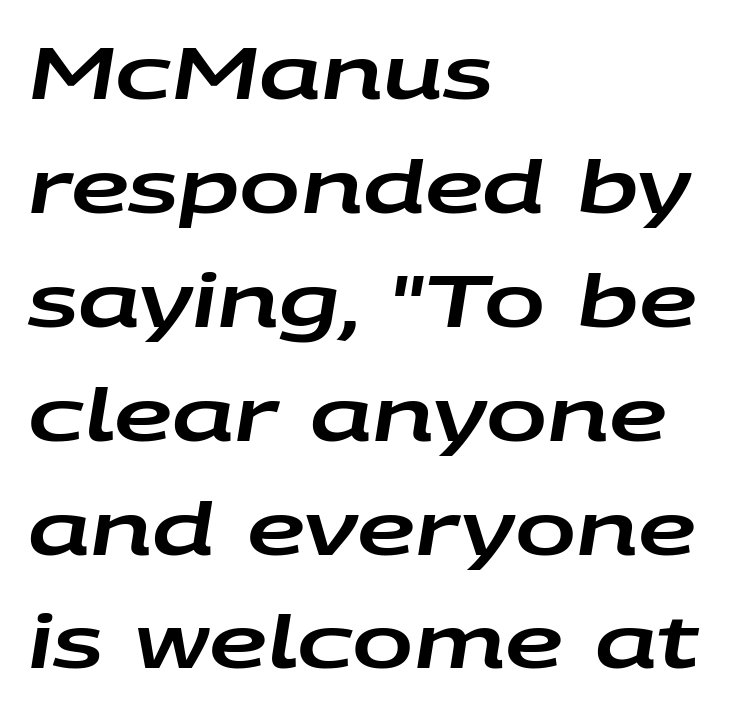
Italic: yes, the glyphs are oblique. Varying glyph widths throughout — classic text-font behaviour. Inter-character spacing is left at the font's built-in metrics. Bare-footed words on every line. This sample is left-justified, so line endings fall wherever the words run out.
